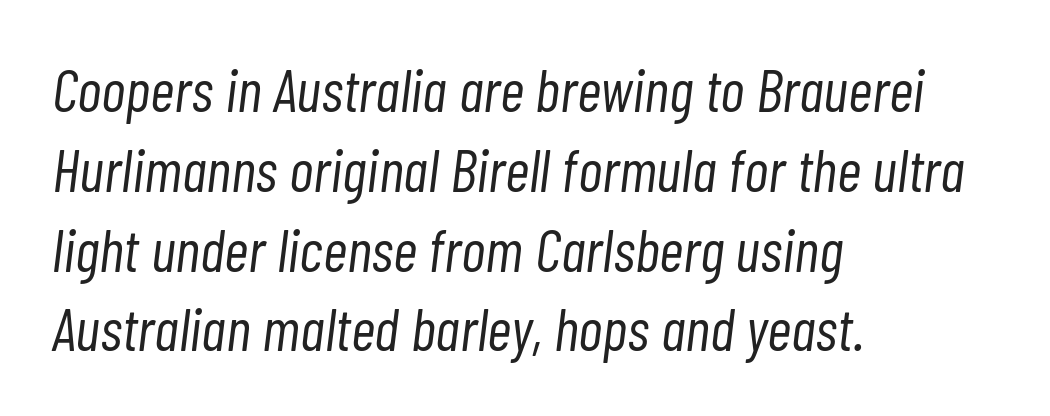
The image shows 60 px light, condensed type, italic (leaning right); set left-aligned, normal line spacing (1.33x), normal letter spacing, not underlined; low stroke contrast and a medium x-height.
